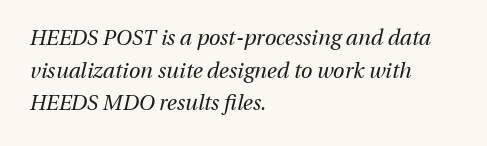
Q: Is the text bold? A: No.
Q: Is the text italic (slanted)? A: Yes, it leans right by about 13 degrees.
Q: Is the text underlined? A: No.
Q: How is the paragraph aligned? A: Left-aligned.
Q: Is the spacing between letters normal or unusually wide? A: Normal.
Q: Is the spacing between lines tight, normal or loose? A: Normal.
